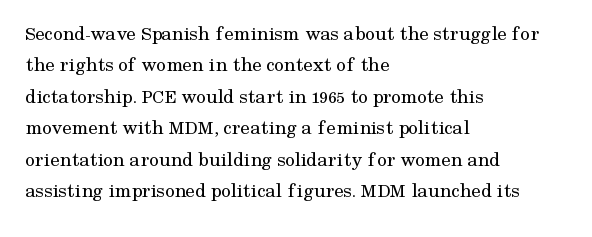
Q: Is the text bold? A: No.
Q: Is the text italic (slanted)? A: No, it is upright.
Q: Is the text underlined? A: No.
Q: How is the paragraph aligned? A: Left-aligned.
Q: Is the spacing between letters normal or unusually wide? A: Normal.
Q: Is the spacing between lines tight, normal or loose? A: Normal.
